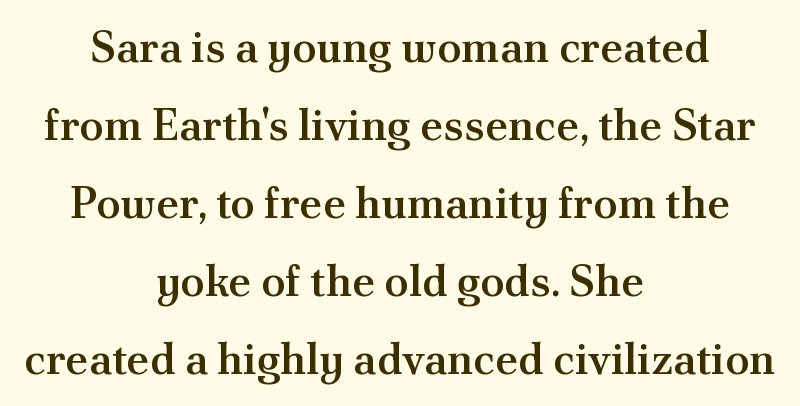
The image shows 44 px semibold serif type, upright; set centered, line spacing 1.77x, normal letter spacing, not underlined; medium stroke contrast and a small x-height.
